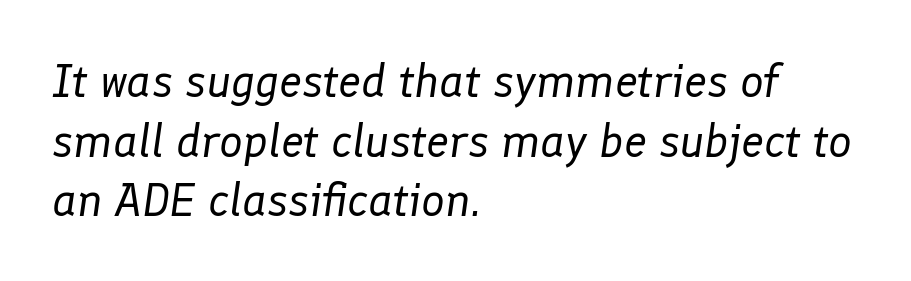
Each letter keeps its own natural width here, so spacing adapts to shape. Each new line begins a customary step beneath the previous one. The face used here is rendered with its standard letterfit. The font sits on the lighter half of the weight spectrum, regular included.
